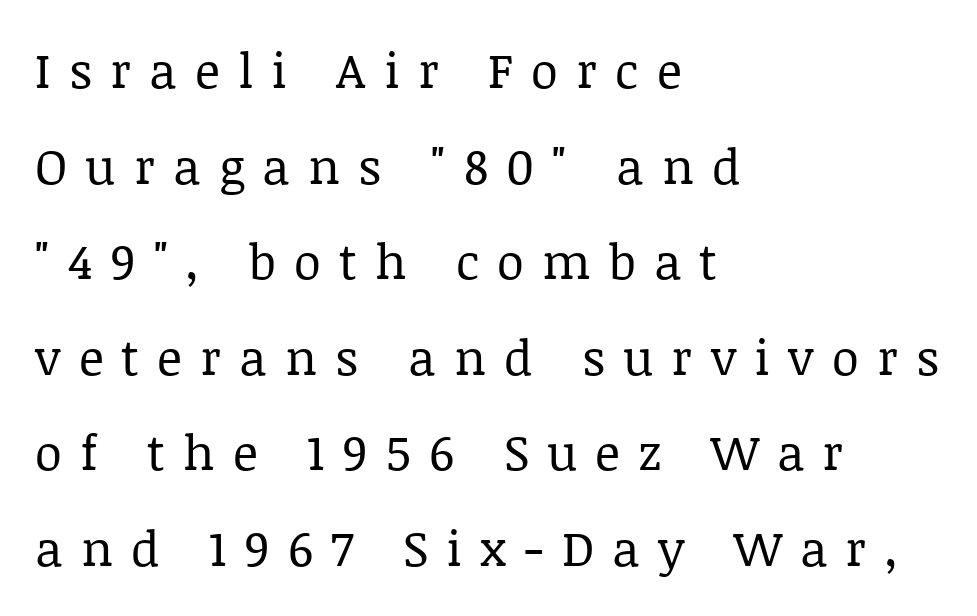
The image shows 49 px regular-weight serif type, upright; set left-aligned, loose line spacing (1.95x), unusually wide letter spacing (+0.37 em), not underlined; low stroke contrast and a large x-height.
